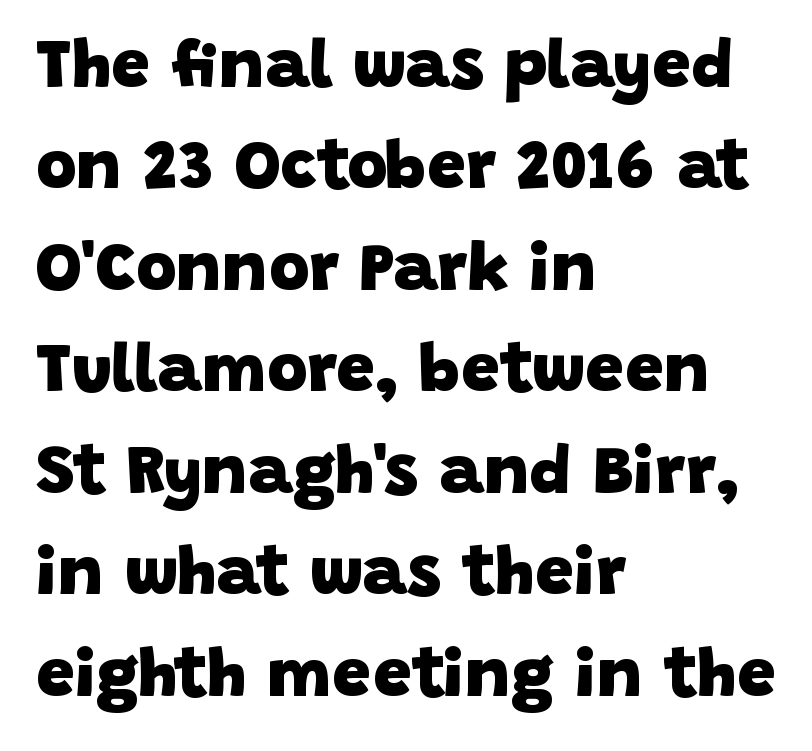
Rule under the text: the space is simply empty. These lines are rendered in a variable-pitch font. Between one letter and the next there's only the usual sliver of space. Bold? Absolutely — the strokes are thick and heavy. Regarding serifs, this sample does without them.
